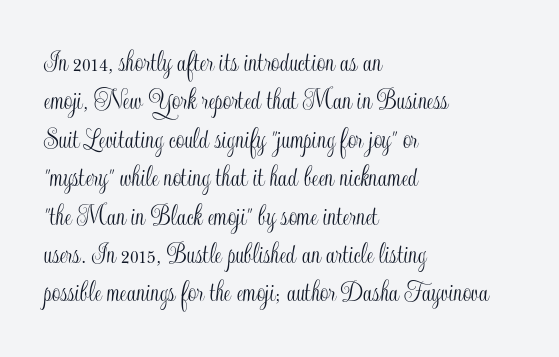
The image shows 30 px condensed type; set left-aligned, normal line spacing (1.28x), normal letter spacing, not underlined; a small x-height.
